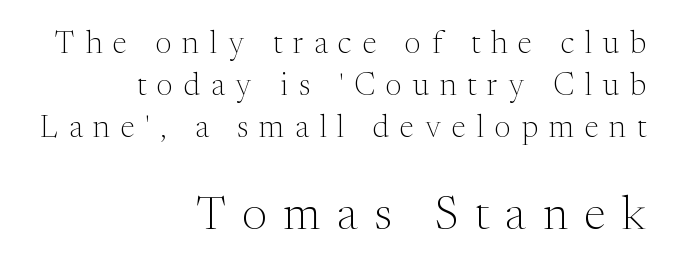
The image shows 47 px light serif type, upright; set right-aligned, normal line spacing (1.36x), unusually wide letter spacing (+0.35 em), not underlined; the second (bottom) block is 1.52x larger; medium stroke contrast and a medium x-height.
